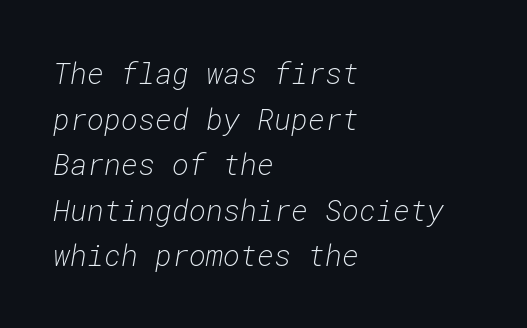
The image shows 29 px light type, italic (leaning right), monospaced; set left-aligned, normal line spacing (1.57x), normal letter spacing, not underlined; low stroke contrast and a medium x-height.
